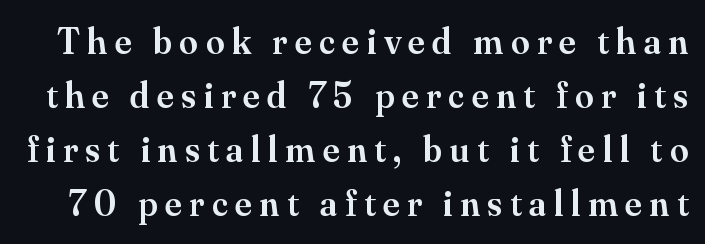
Posture: vertical. Old-style or modern, the face here clearly has serifs. The type is letterspaced generously, with wide tracking. Any mark beneath the type? The region is blank. The passage shown is typed in a proportional face where columns would drift.
